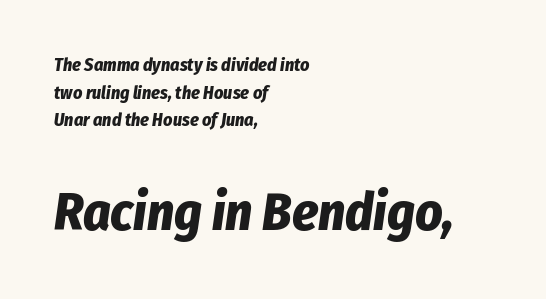
{"italic": "yes", "lean": "right", "slant_degrees": 8, "bold": "yes", "weight": "bold", "width": "condensed", "stroke_contrast": "low", "x_height": "medium", "monospaced": "no", "underline": "no", "align": "left", "line_spacing": "normal", "line_spacing_ratio": 1.54, "letter_spacing": "normal", "letter_spacing_em": 0.0, "larger_block": "second", "size_ratio": 2.94, "glyph_px": 53}
